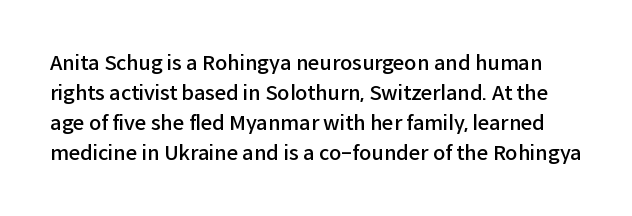
A bit beefed up — I'd call it semibold rather than bold. How are the letters spaced? Ordinarily, with no added tracking. The rendering uses a moderate line-height, typical for paragraphs. Honestly, there is no underline to notice here at all. You can tell it's not italic because the verticals are truly vertical.
